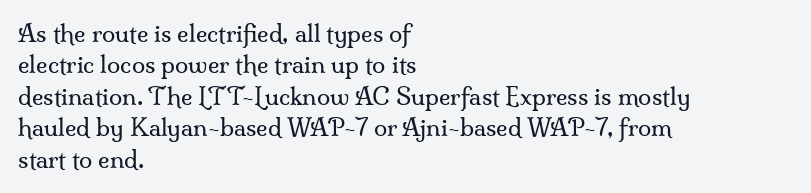
The image shows 24 px text type, upright; set left-aligned, normal line spacing (1.31x), normal letter spacing, not underlined.
